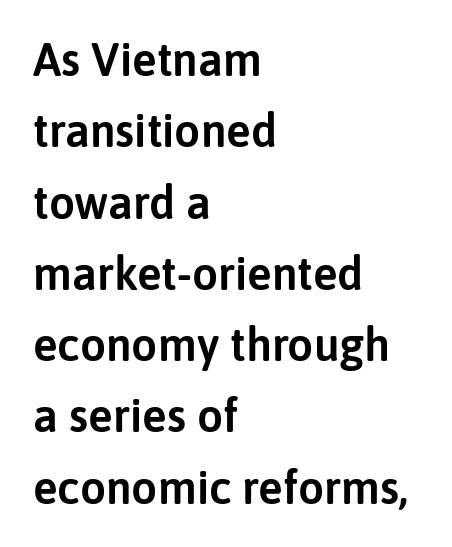
The image shows 46 px sans-serif type, upright; set left-aligned, normal line spacing (1.55x), normal letter spacing, not underlined; low stroke contrast and a medium x-height.
